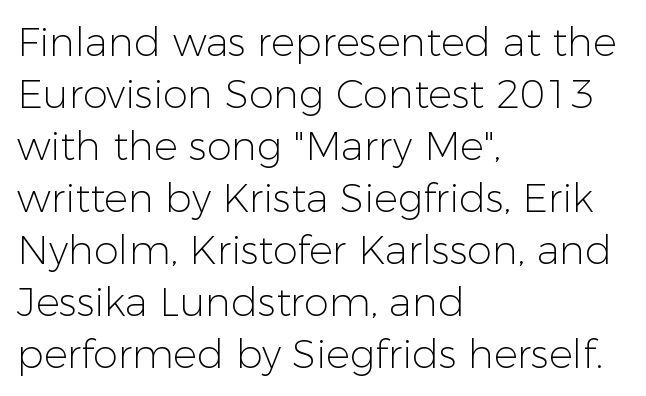
{"serif": "no", "italic": "no", "bold": "no", "weight": "light", "width": "normal", "stroke_contrast": "low", "x_height": "medium", "monospaced": "no", "underline": "no", "align": "left", "line_spacing": "normal", "line_spacing_ratio": 1.3, "letter_spacing": "normal", "letter_spacing_em": 0.0, "glyph_px": 40}
